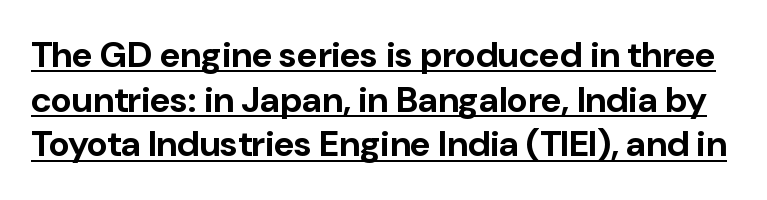
Stroke terminals: plain, sans-serif. Beneath each row of characters lies a ruled line. Words appear dense and cohesive because spacing is normal. Each letter keeps its own natural width here, so spacing adapts to shape. The sample has been set heavy, in full bold. Unlike italic type, these characters show no tilt at all.
